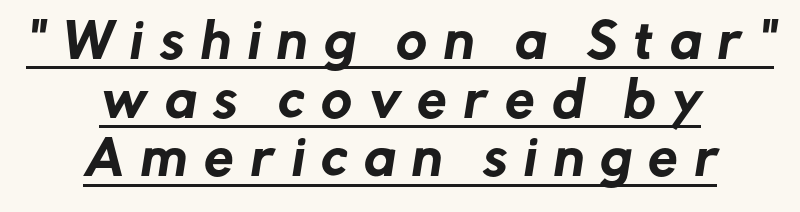
Q: Is the typeface a serif or a sans-serif typeface? A: Sans-serif.
Q: Is the text underlined? A: Yes.
Q: How is the paragraph aligned? A: Centered.
Q: Is the spacing between letters normal or unusually wide? A: Unusually wide.
Q: Is the spacing between lines tight, normal or loose? A: Normal.
Q: Width (condensed, normal, or wide)? A: Normal.
Q: Stroke contrast? A: Low.
Q: x-height? A: Medium.
Q: Monospaced? A: No.
